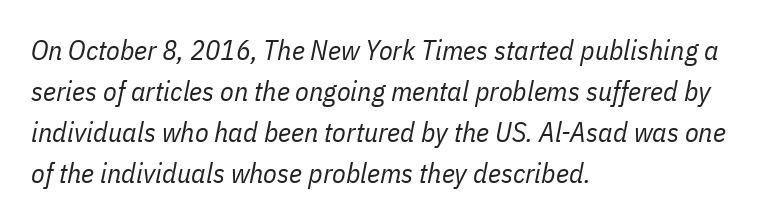
The text block is weighted toward the left margin, trailing off unevenly rightward. You could call the tracking neutral — neither tight nor loose. When letters slant like this, we call the style italic. Summary of weight: not heavy and not bold. This sample has the flowing, uneven cadence of proportional lettering. Compared with typical paragraphs, the rows here are spaced about the same.
